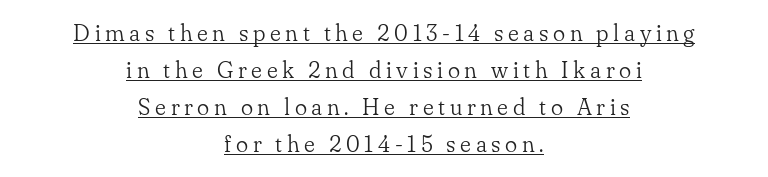
The image shows 23 px text type, upright; set centered, normal line spacing (1.61x), unusually wide letter spacing (+0.2 em), underlined.
